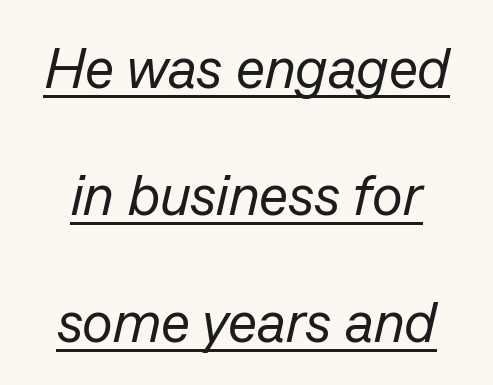
These lines are rendered in a variable-pitch font. The lettering is marked with a stroke running underneath it. Is there much room between lines? Yes — plenty of vertical air separates them. If you drew a line through each stem, it would be angled.
